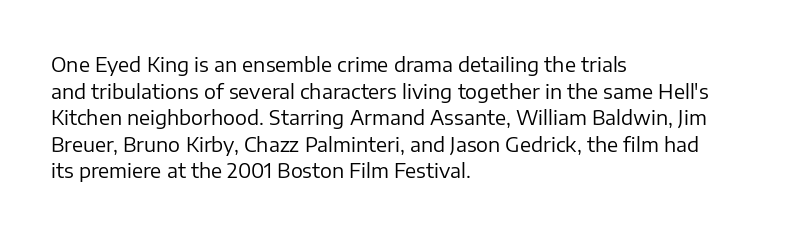
{"italic": "no", "bold": "no", "underline": "no", "align": "left", "line_spacing": "normal", "line_spacing_ratio": 1.33, "letter_spacing": "normal", "letter_spacing_em": 0.0, "glyph_px": 20}
